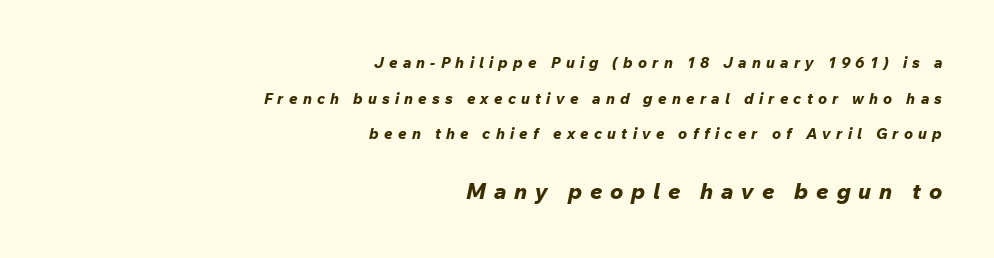
The image shows 22 px bold type, italic (leaning right); set right-aligned, loose line spacing (2.37x), unusually wide letter spacing (+0.35 em), not underlined; the second (bottom) block is 1.47x larger.
